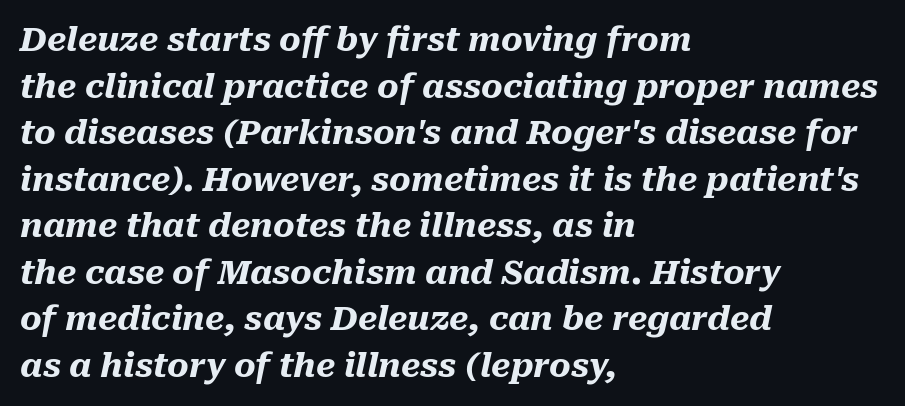
Q: Is the text bold? A: Yes.
Q: Is the text italic (slanted)? A: Yes, it leans right by about 10 degrees.
Q: Is the text underlined? A: No.
Q: How is the paragraph aligned? A: Left-aligned.
Q: Is the spacing between letters normal or unusually wide? A: Normal.
Q: Is the spacing between lines tight, normal or loose? A: Normal.
Q: Width (condensed, normal, or wide)? A: Normal.
Q: Stroke contrast? A: Medium.
Q: x-height? A: Medium.
Q: Monospaced? A: No.
